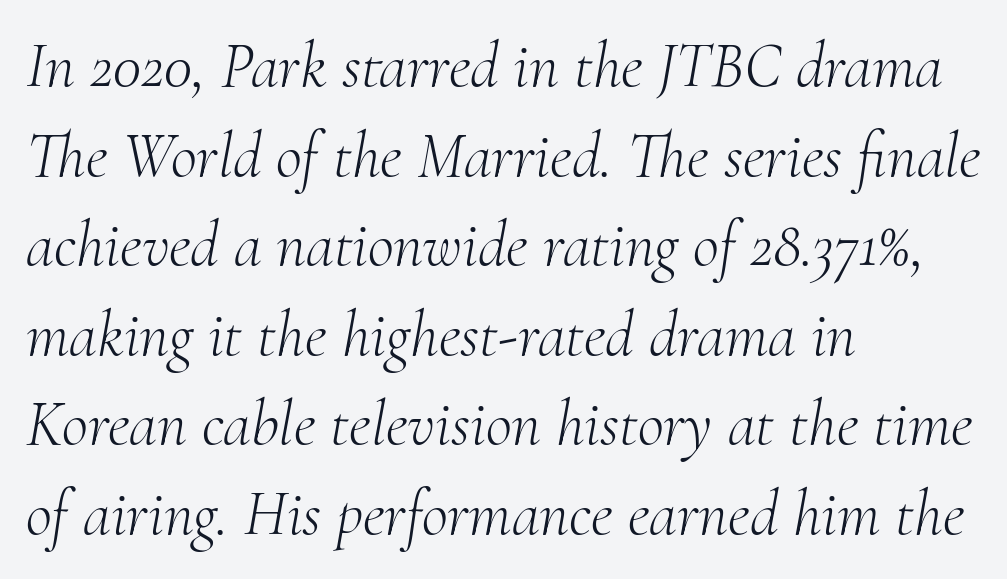
Q: Is the text bold? A: No.
Q: Is the text italic (slanted)? A: Yes, it leans right by about 10 degrees.
Q: Is the typeface a serif or a sans-serif typeface? A: Serif.
Q: Is the text underlined? A: No.
Q: How is the paragraph aligned? A: Left-aligned.
Q: Is the spacing between letters normal or unusually wide? A: Normal.
Q: Is the spacing between lines tight, normal or loose? A: Normal.
Q: Width (condensed, normal, or wide)? A: Normal.
Q: Stroke contrast? A: Medium.
Q: x-height? A: Small.
Q: Monospaced? A: No.
